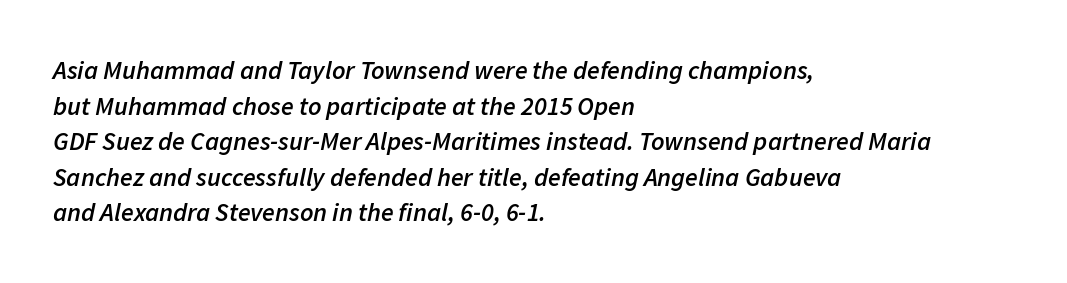
The image shows 26 px text type, italic (leaning right); set left-aligned, normal line spacing (1.37x), normal letter spacing, not underlined.
